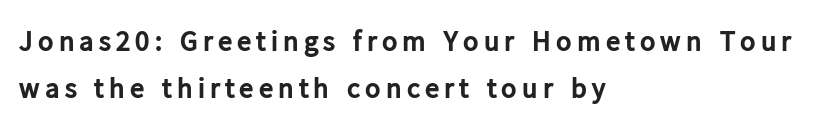
The image shows 29 px bold sans-serif type, upright; set left-aligned, normal line spacing (1.61x), not underlined; low stroke contrast and a medium x-height.
